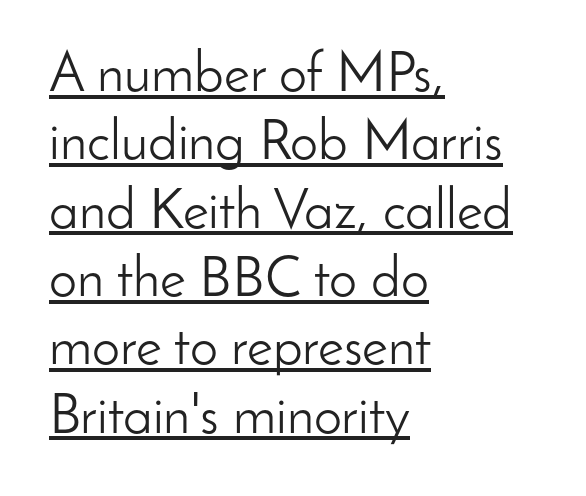
The image shows 56 px light sans-serif type, upright; set left-aligned, line spacing 1.22x, normal letter spacing, underlined; low stroke contrast and a small x-height.
